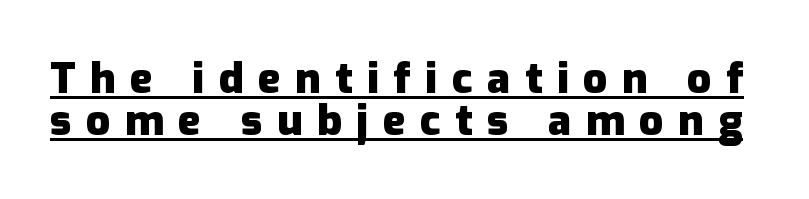
Q: Is the text bold? A: Yes.
Q: Is the text italic (slanted)? A: No, it is upright.
Q: Is the typeface a serif or a sans-serif typeface? A: Sans-serif.
Q: Is the text underlined? A: Yes.
Q: Is the spacing between letters normal or unusually wide? A: Unusually wide.
Q: Is the spacing between lines tight, normal or loose? A: Tight.
Q: Width (condensed, normal, or wide)? A: Normal.
Q: Stroke contrast? A: Low.
Q: x-height? A: Medium.
Q: Monospaced? A: No.
